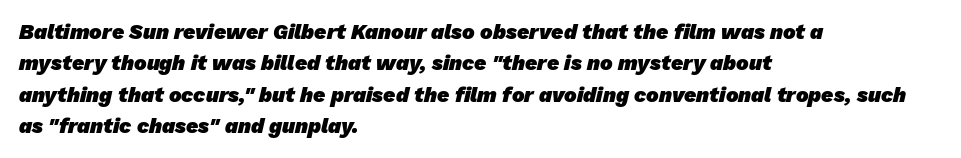
Letter spacing: default. The ragged edge is on the right, which tells us the setting is flush left. Pretty heavy lettering here — definitely bold. Successive baselines arrive at the customary interval. The baseline area is clear.
